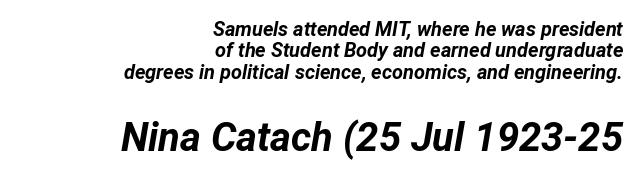
{"italic": "yes", "lean": "right", "slant_degrees": 12, "bold": "yes", "weight": "bold", "width": "normal", "stroke_contrast": "low", "x_height": "medium", "monospaced": "no", "underline": "no", "align": "right", "line_spacing": "tight", "line_spacing_ratio": 1.07, "letter_spacing": "normal", "letter_spacing_em": 0.0, "larger_block": "second", "size_ratio": 2.0, "glyph_px": 40}
